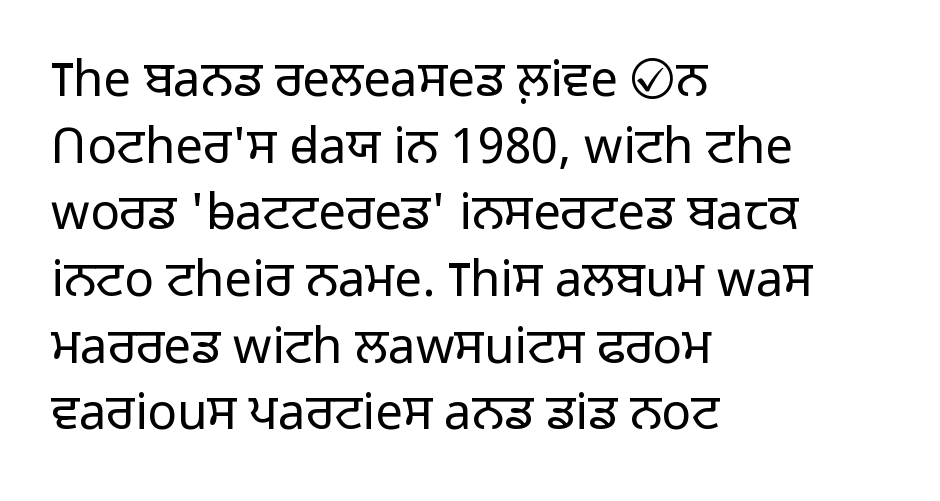
{"serif": "no", "italic": "no", "bold": "no", "weight": "light", "width": "normal", "stroke_contrast": "low", "x_height": "medium", "monospaced": "no", "underline": "no", "align": "left", "line_spacing": "normal", "line_spacing_ratio": 1.36, "letter_spacing": "normal", "letter_spacing_em": 0.0, "glyph_px": 49}
